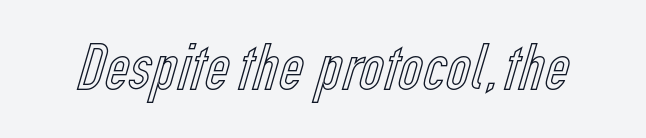
{"width": "condensed", "x_height": "medium", "monospaced": "no", "underline": "no", "letter_spacing": "normal", "letter_spacing_em": 0.0, "glyph_px": 67}
